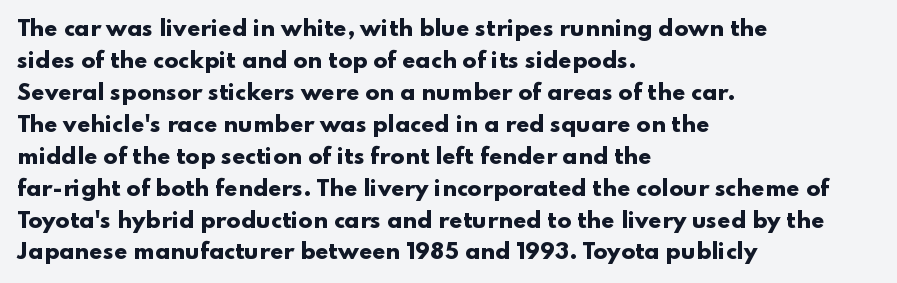
The type sits square on the baseline with zero lean. Summary of weight: heavy, a full bold. Interline gaps are of average width in this sample. The type is set solid horizontally, with unmodified tracking. Underline: absent.
